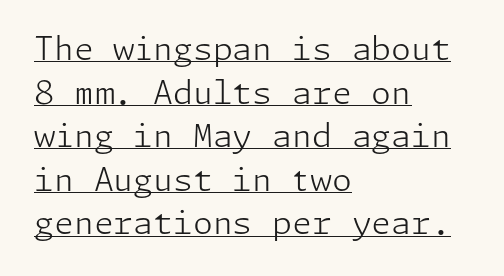
Reading down the block, your eye returns to a fixed left position each line. Underlining? Definitely there. Style check: upright. Bold? No — there's no thickening of the strokes.
